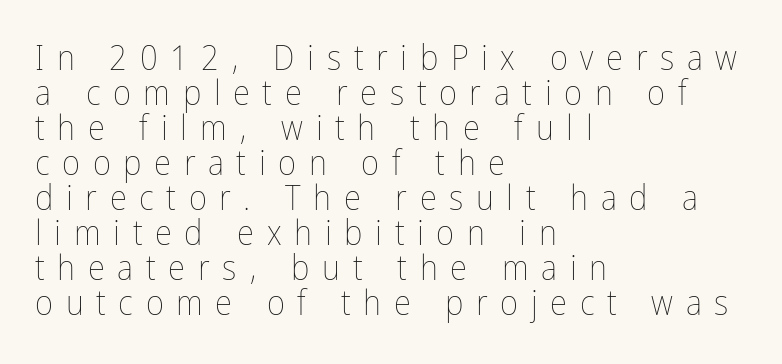
Q: Is the text bold? A: No.
Q: Is the text italic (slanted)? A: No, it is upright.
Q: Is the text underlined? A: No.
Q: How is the paragraph aligned? A: Left-aligned.
Q: Is the spacing between letters normal or unusually wide? A: Unusually wide.
Q: Is the spacing between lines tight, normal or loose? A: Tight.
Q: Width (condensed, normal, or wide)? A: Condensed.
Q: Stroke contrast? A: Low.
Q: x-height? A: Medium.
Q: Monospaced? A: No.
